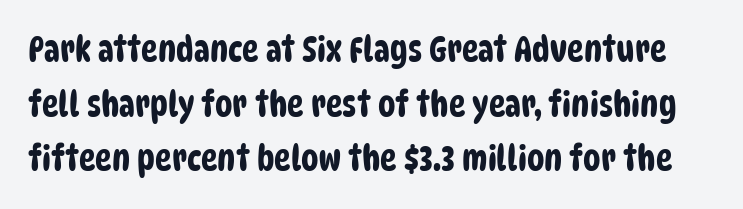
The image shows 35 px condensed sans-serif type; set normal line spacing (1.56x), normal letter spacing, not underlined; low stroke contrast and a large x-height.
